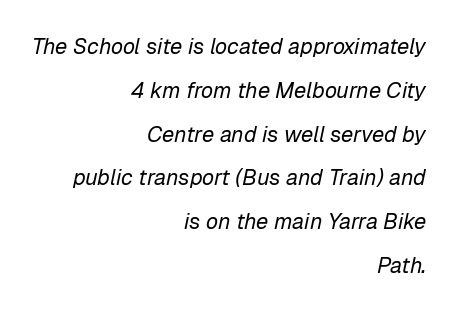
The image shows 22 px text type, italic (leaning right); set right-aligned, loose line spacing (1.99x), normal letter spacing, not underlined.
